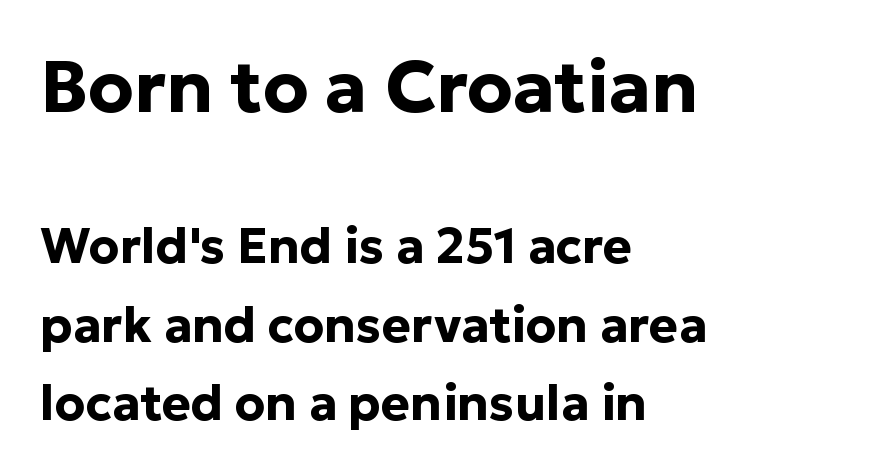
The image shows 73 px bold sans-serif type, upright; set left-aligned, normal line spacing (1.6x), normal letter spacing, not underlined; the first (top) block is 1.49x larger; low stroke contrast and a medium x-height.
